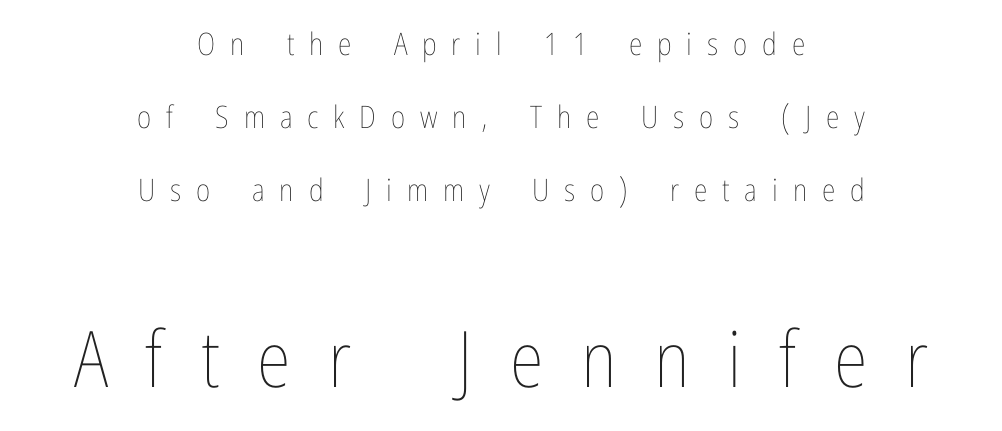
{"italic": "no", "bold": "no", "weight": "thin", "width": "condensed", "stroke_contrast": "low", "x_height": "medium", "monospaced": "no", "underline": "no", "align": "center", "line_spacing": "loose", "line_spacing_ratio": 2.36, "letter_spacing": "wide", "letter_spacing_em": 0.48, "larger_block": "second", "size_ratio": 2.52, "glyph_px": 78}
